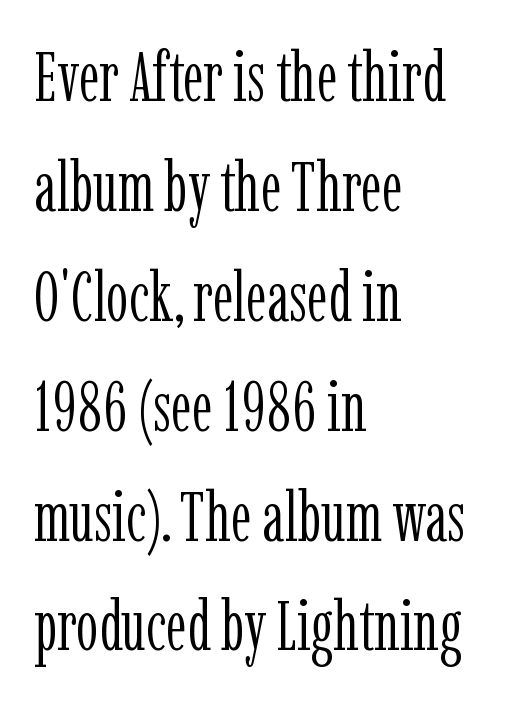
The image shows 70 px light, condensed serif type, upright; set left-aligned, normal line spacing (1.57x), normal letter spacing, not underlined; low stroke contrast and a medium x-height.
